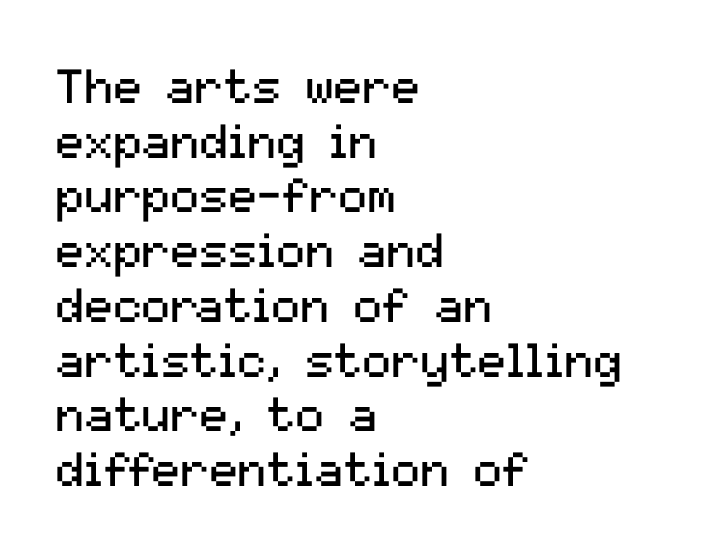
Ordinary non-slanted type is in use. Lines of text with bare space underneath. Note the varied advance widths — an 'i' is clearly narrower than an 'm'. The lines are packed closely together with very little leading.
